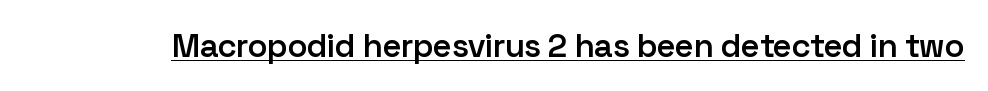
{"serif": "no", "italic": "no", "bold": "semi", "weight": "semibold", "width": "normal", "stroke_contrast": "low", "x_height": "medium", "monospaced": "no", "underline": "yes", "letter_spacing": "normal", "letter_spacing_em": 0.0, "glyph_px": 33}
